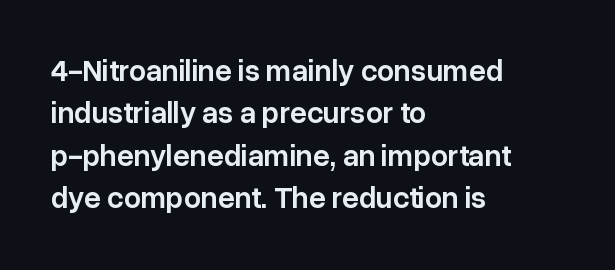
{"serif": "no", "italic": "no", "bold": "semi", "weight": "semibold", "width": "normal", "stroke_contrast": "low", "x_height": "medium", "monospaced": "no", "underline": "no", "align": "left", "line_spacing": "normal", "line_spacing_ratio": 1.41, "letter_spacing": "normal", "letter_spacing_em": 0.0, "glyph_px": 30}
